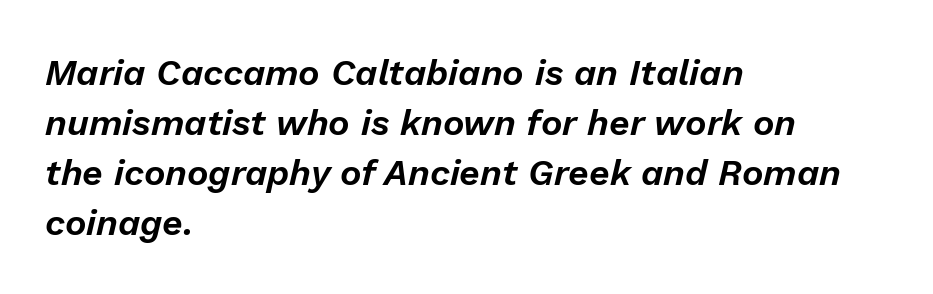
The image shows 36 px text type, italic (leaning right); set left-aligned, normal line spacing (1.39x), normal letter spacing, not underlined; low stroke contrast and a medium x-height.
